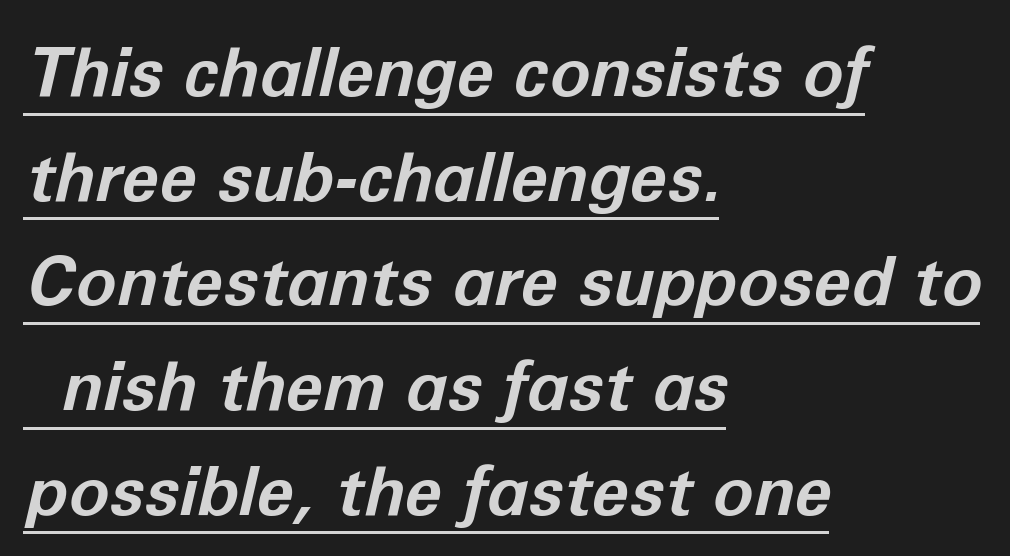
{"italic": "yes", "lean": "right", "slant_degrees": 12, "bold": "yes", "weight": "bold", "width": "normal", "stroke_contrast": "low", "x_height": "medium", "monospaced": "no", "underline": "yes", "align": "left", "line_spacing": "normal", "line_spacing_ratio": 1.54, "letter_spacing": "normal", "letter_spacing_em": 0.0, "glyph_px": 68}
